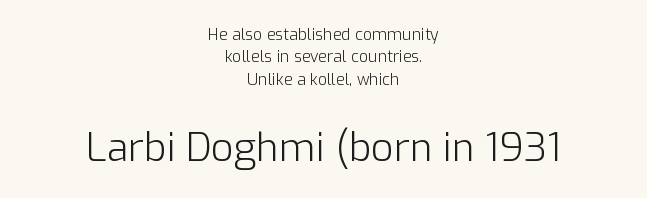
The image shows 39 px light sans-serif type, upright; set centered, normal line spacing (1.4x), normal letter spacing, not underlined; the second (bottom) block is 2.44x larger; low stroke contrast and a medium x-height.
